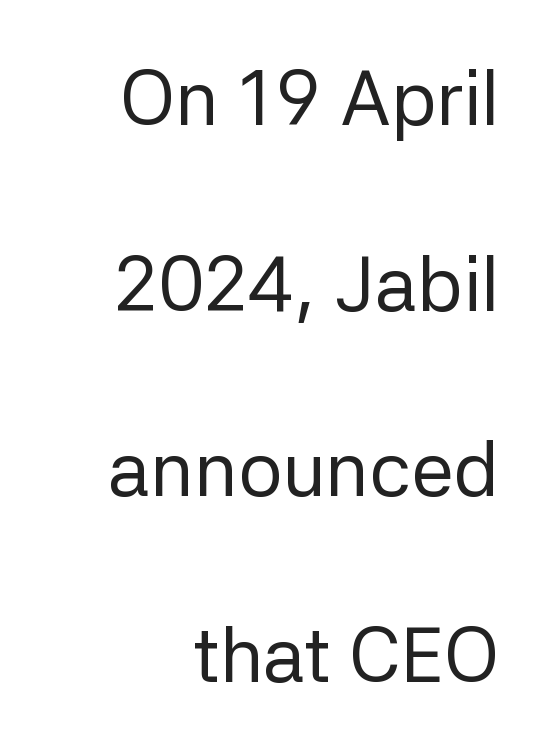
Compared with a typical body face, this is equally light or lighter still. The face used here is rendered with its standard letterfit. Note: no serifs on the glyphs. A typesetter would call this leading open, well beyond the default.
